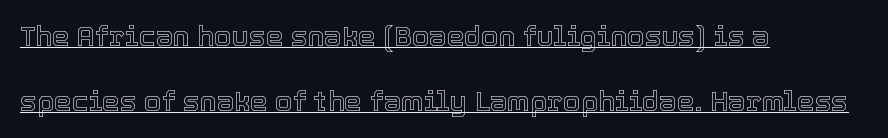
Q: Is the text italic (slanted)? A: No, it is upright.
Q: Is the text underlined? A: Yes.
Q: How is the paragraph aligned? A: Left-aligned.
Q: Is the spacing between letters normal or unusually wide? A: Normal.
Q: Is the spacing between lines tight, normal or loose? A: Loose.
Q: Width (condensed, normal, or wide)? A: Normal.
Q: x-height? A: Medium.
Q: Monospaced? A: No.
